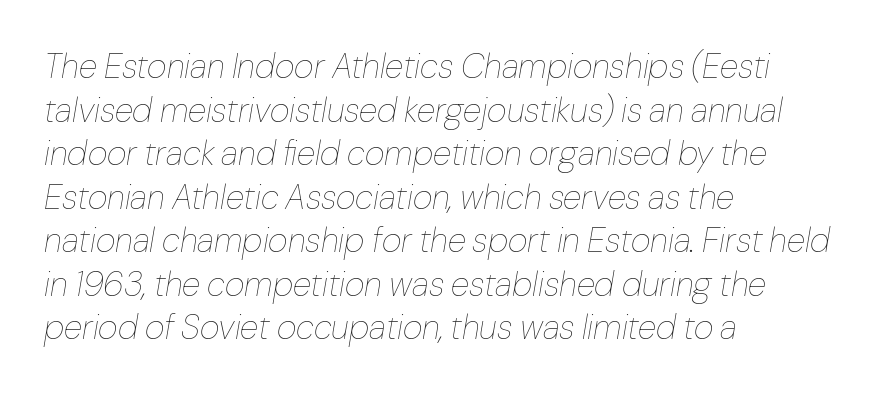
Q: Is the text bold? A: No.
Q: Is the text italic (slanted)? A: Yes, it leans right by about 10 degrees.
Q: Is the text underlined? A: No.
Q: How is the paragraph aligned? A: Left-aligned.
Q: Is the spacing between letters normal or unusually wide? A: Normal.
Q: Is the spacing between lines tight, normal or loose? A: Normal.
Q: Width (condensed, normal, or wide)? A: Normal.
Q: Stroke contrast? A: Low.
Q: x-height? A: Medium.
Q: Monospaced? A: No.
